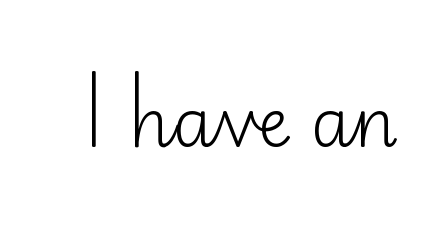
Stems here are at most as thick as an everyday book face. Type style note: lacks serifs. Only glyphs here, with clear space below each row. A typesetter would call this zero additional tracking. The typography opts for an upright posture over an oblique one.
